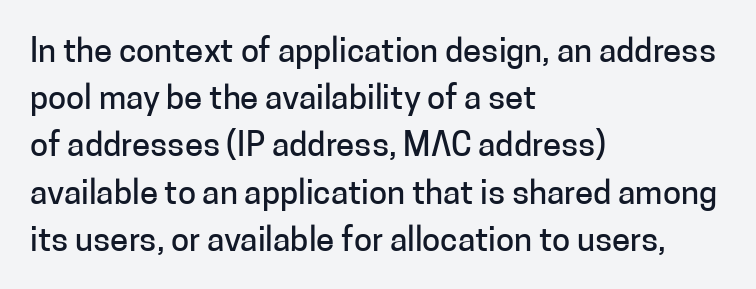
Q: Is the text italic (slanted)? A: No, it is upright.
Q: Is the typeface a serif or a sans-serif typeface? A: Sans-serif.
Q: Is the text underlined? A: No.
Q: How is the paragraph aligned? A: Left-aligned.
Q: Is the spacing between letters normal or unusually wide? A: Normal.
Q: Is the spacing between lines tight, normal or loose? A: Normal.
Q: Width (condensed, normal, or wide)? A: Normal.
Q: Stroke contrast? A: Low.
Q: x-height? A: Medium.
Q: Monospaced? A: No.
